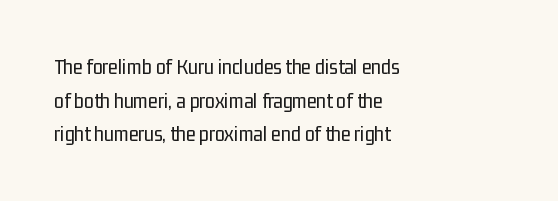
{"italic": "no", "bold": "no", "underline": "no", "align": "left", "line_spacing": "normal", "line_spacing_ratio": 1.53, "letter_spacing": "normal", "letter_spacing_em": 0.0, "glyph_px": 22}
